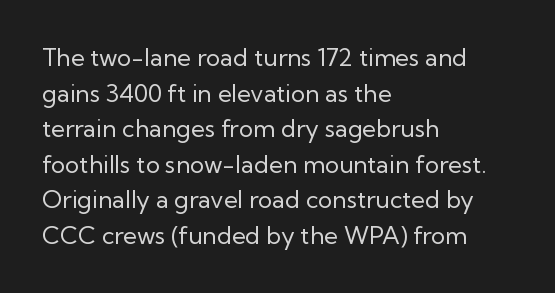
Q: Is the text bold? A: No.
Q: Is the text italic (slanted)? A: No, it is upright.
Q: Is the text underlined? A: No.
Q: How is the paragraph aligned? A: Left-aligned.
Q: Is the spacing between letters normal or unusually wide? A: Normal.
Q: Is the spacing between lines tight, normal or loose? A: Normal.
